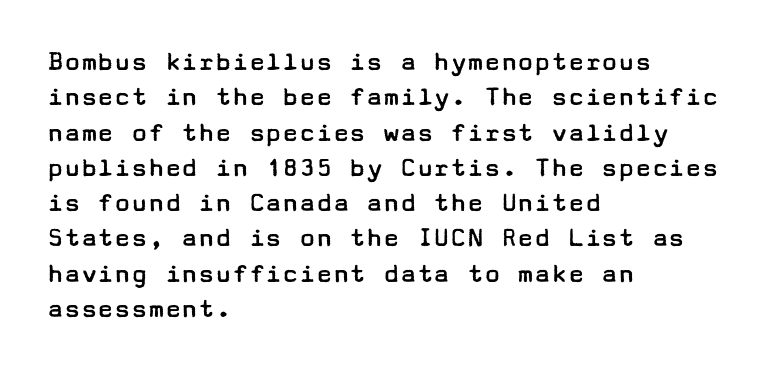
The image shows 28 px regular-weight, wide sans-serif type, upright; set left-aligned, normal line spacing (1.26x), normal letter spacing, not underlined; low stroke contrast and a medium x-height.
